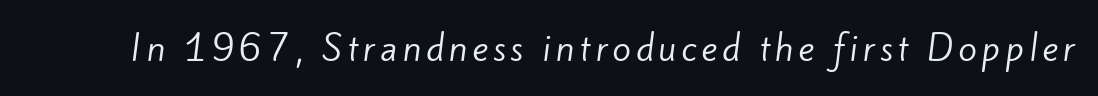
{"serif": "no", "bold": "no", "weight": "regular", "width": "normal", "stroke_contrast": "low", "x_height": "small", "monospaced": "no", "underline": "no", "glyph_px": 34}
